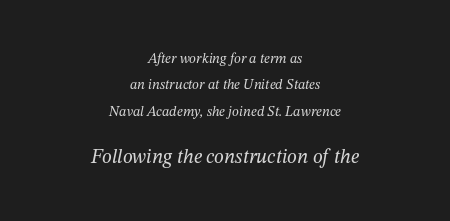
{"italic": "yes", "lean": "right", "slant_degrees": 12, "bold": "no", "underline": "no", "align": "center", "line_spacing_ratio": 1.89, "letter_spacing": "normal", "letter_spacing_em": 0.0, "larger_block": "second", "size_ratio": 1.43, "glyph_px": 20}
